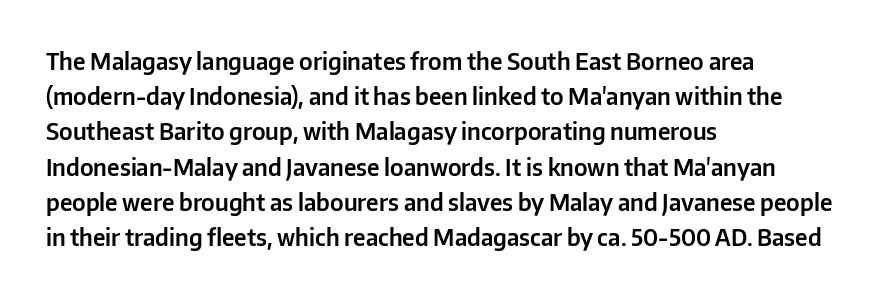
Q: Is the text italic (slanted)? A: No, it is upright.
Q: Is the text underlined? A: No.
Q: How is the paragraph aligned? A: Left-aligned.
Q: Is the spacing between letters normal or unusually wide? A: Normal.
Q: Is the spacing between lines tight, normal or loose? A: Normal.
